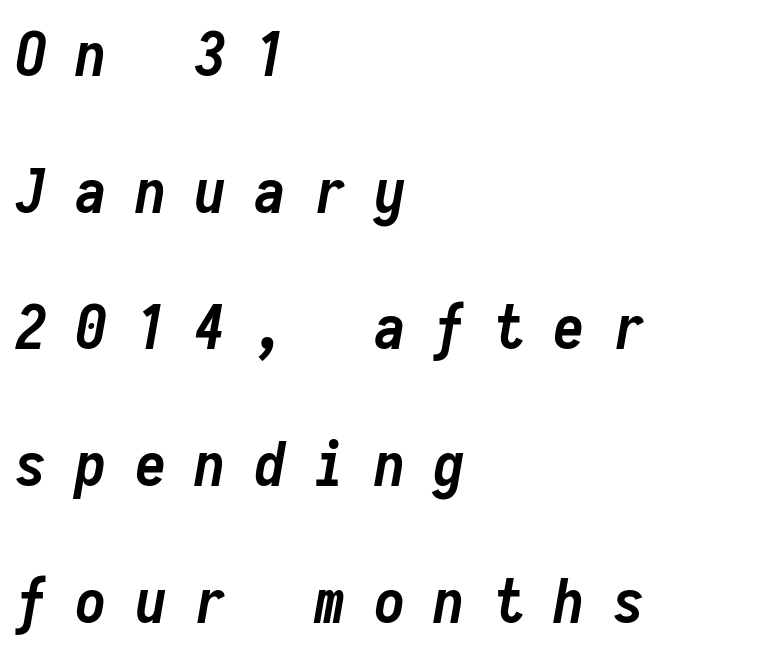
The gaps between neighbouring characters are conspicuously large. The rendering applies a slant to the glyphs. Reading down the block, your eye returns to a fixed left position each line. Whoever set this chose breathing room over compactness in the vertical rhythm. Check the space under the baseline: it is left empty. You could count columns in this text — the font is strictly monospaced.
